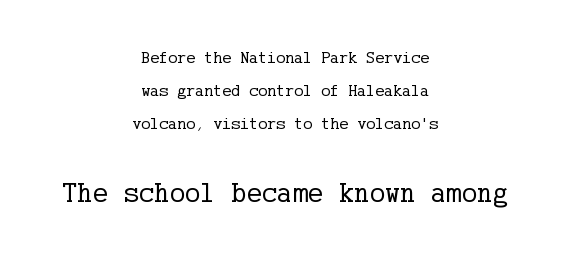
Q: Is the text bold? A: No.
Q: Is the text italic (slanted)? A: No, it is upright.
Q: Is the typeface a serif or a sans-serif typeface? A: Serif.
Q: Is the text underlined? A: No.
Q: How is the paragraph aligned? A: Centered.
Q: Is the spacing between letters normal or unusually wide? A: Normal.
Q: Is the spacing between lines tight, normal or loose? A: Loose.
Q: Which block of text is set in a larger size, the first (top) or the second (bottom)? A: The second (bottom) one.
Q: Width (condensed, normal, or wide)? A: Normal.
Q: Stroke contrast? A: Low.
Q: x-height? A: Medium.
